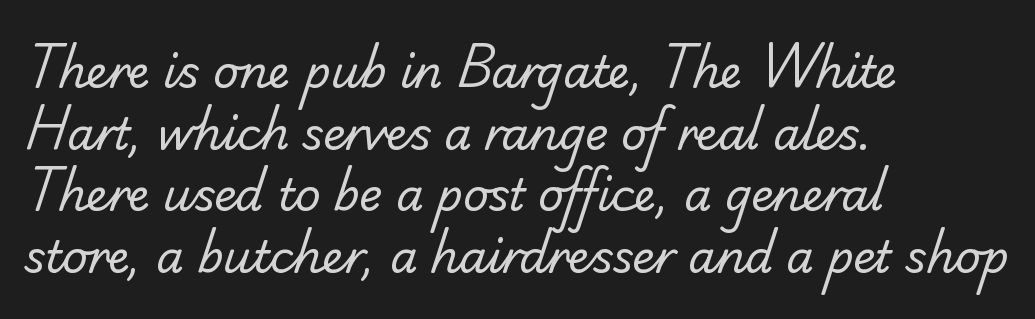
The image shows 44 px regular-weight sans-serif type; set left-aligned, normal line spacing (1.4x), normal letter spacing, not underlined; low stroke contrast and a small x-height.
